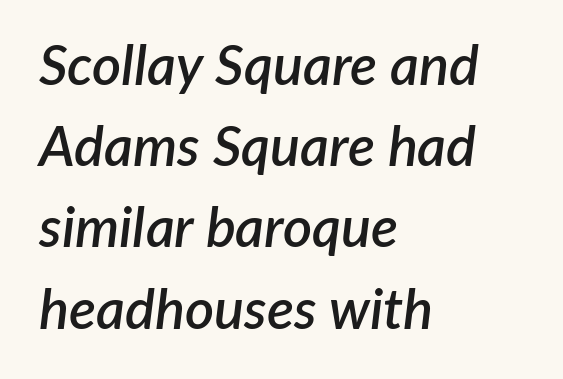
You could not count columns in this text — the font is proportionally spaced. The passage shown is not underscored anywhere. Line starts are locked; line ends wander. You can tell it's italic because the verticals aren't actually vertical. Horizontal bands of white between lines are of average thickness. This rendering leaves character spacing at its baseline value.
